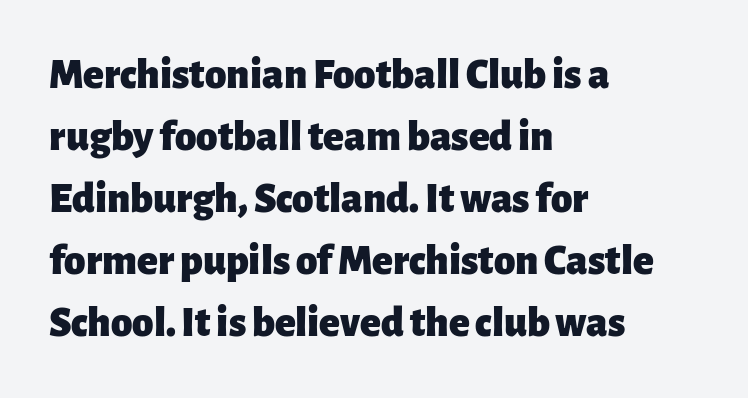
The image shows 43 px heavy sans-serif type, upright; set left-aligned, normal line spacing (1.44x), normal letter spacing, not underlined; low stroke contrast and a medium x-height.
